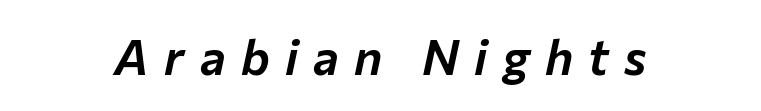
A typesetter would call this proportional, since set widths differ per character. Notice how the stems are inclined rather than vertical — that's the hallmark of italics. One-word summary of the alignment: center. Nobody drew a line under any word here. Words appear elongated and porous because spacing is wide.
